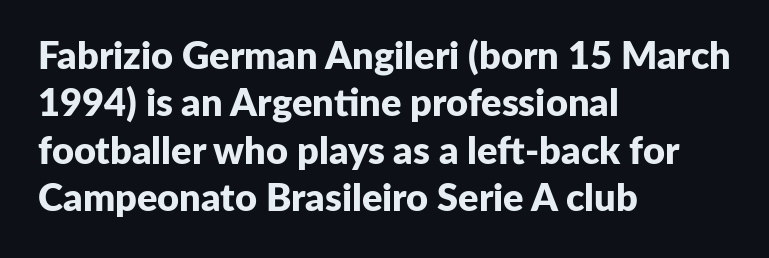
The image shows 38 px bold sans-serif type, upright; set left-aligned, normal line spacing (1.25x), normal letter spacing, not underlined; low stroke contrast and a medium x-height.
